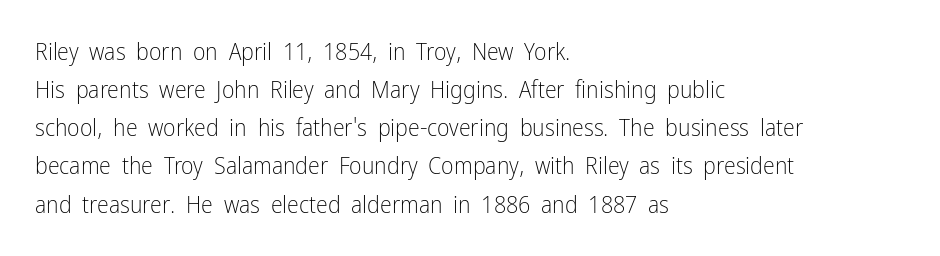
Q: Is the text bold? A: No.
Q: Is the text italic (slanted)? A: No, it is upright.
Q: Is the text underlined? A: No.
Q: How is the paragraph aligned? A: Left-aligned.
Q: Is the spacing between letters normal or unusually wide? A: Normal.
Q: Is the spacing between lines tight, normal or loose? A: Normal.
